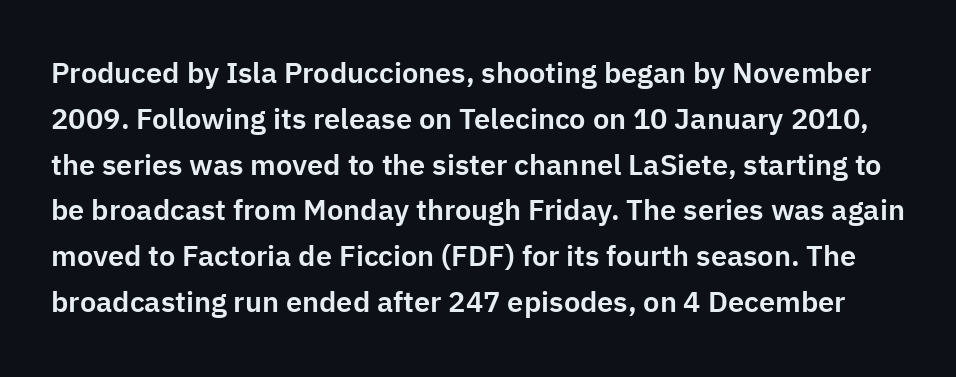
{"serif": "no", "italic": "no", "width": "normal", "stroke_contrast": "low", "x_height": "medium", "monospaced": "no", "underline": "no", "line_spacing": "normal", "line_spacing_ratio": 1.58, "letter_spacing": "normal", "letter_spacing_em": 0.0, "glyph_px": 29}
